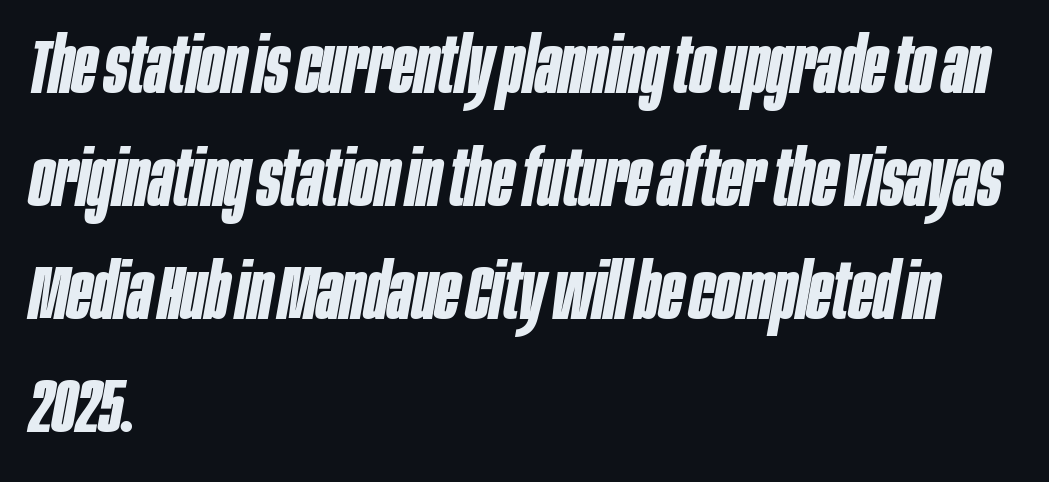
{"italic": "yes", "lean": "right", "slant_degrees": 10, "bold": "yes", "weight": "bold", "width": "condensed", "stroke_contrast": "low", "x_height": "large", "monospaced": "no", "underline": "no", "align": "left", "line_spacing": "normal", "line_spacing_ratio": 1.45, "letter_spacing": "normal", "letter_spacing_em": 0.0, "glyph_px": 78}
